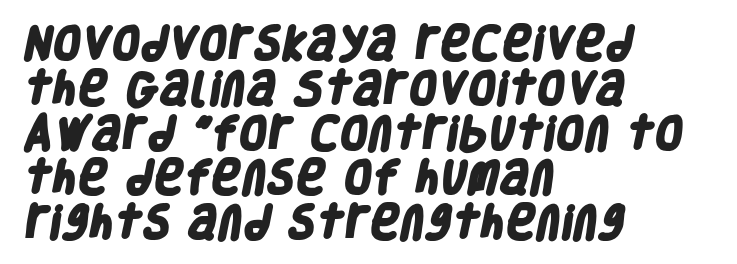
{"serif": "no", "bold": "yes", "weight": "heavy", "width": "condensed", "stroke_contrast": "low", "x_height": "large", "monospaced": "no", "underline": "no", "align": "left", "line_spacing_ratio": 1.21, "letter_spacing": "normal", "letter_spacing_em": 0.0, "glyph_px": 37}
